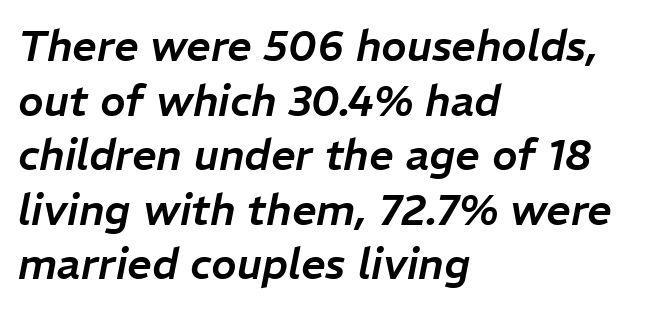
The image shows 43 px text type, italic (leaning right); set left-aligned, normal line spacing (1.27x), normal letter spacing, not underlined; low stroke contrast and a medium x-height.
